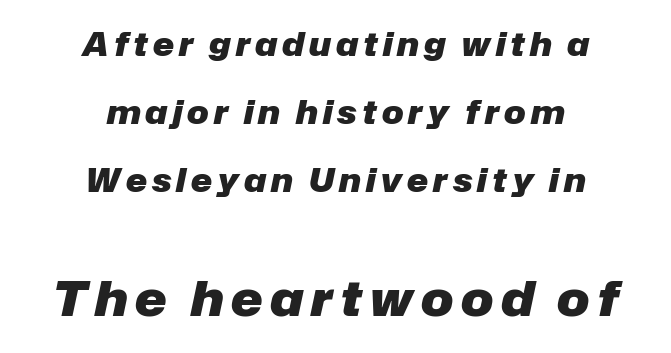
{"italic": "yes", "lean": "right", "slant_degrees": 12, "bold": "yes", "weight": "heavy", "width": "normal", "stroke_contrast": "low", "x_height": "medium", "monospaced": "no", "underline": "no", "align": "center", "line_spacing": "loose", "line_spacing_ratio": 2.12, "larger_block": "second", "size_ratio": 1.5, "glyph_px": 48}
